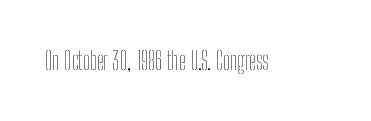
Q: Is the text bold? A: No.
Q: Is the text italic (slanted)? A: No, it is upright.
Q: Is the text underlined? A: No.
Q: Is the spacing between letters normal or unusually wide? A: Normal.
